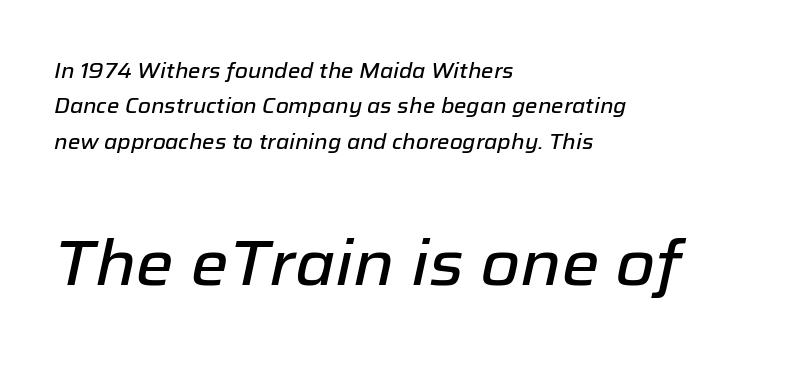
Q: Is the text italic (slanted)? A: Yes, it leans right by about 12 degrees.
Q: Is the text underlined? A: No.
Q: How is the paragraph aligned? A: Left-aligned.
Q: Is the spacing between letters normal or unusually wide? A: Normal.
Q: Is the spacing between lines tight, normal or loose? A: Normal.
Q: Which block of text is set in a larger size, the first (top) or the second (bottom)? A: The second (bottom) one.
Q: Width (condensed, normal, or wide)? A: Normal.
Q: Stroke contrast? A: Low.
Q: x-height? A: Medium.
Q: Monospaced? A: No.
